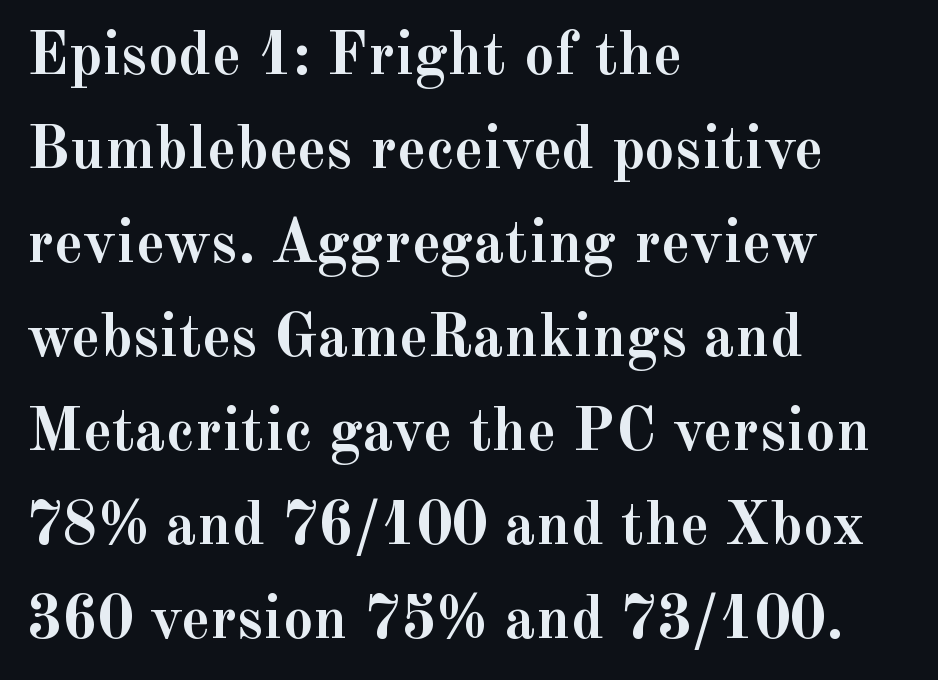
Q: Is the text bold? A: Yes.
Q: Is the text italic (slanted)? A: No, it is upright.
Q: Is the typeface a serif or a sans-serif typeface? A: Serif.
Q: Is the text underlined? A: No.
Q: How is the paragraph aligned? A: Left-aligned.
Q: Is the spacing between letters normal or unusually wide? A: Normal.
Q: Is the spacing between lines tight, normal or loose? A: Normal.
Q: Width (condensed, normal, or wide)? A: Normal.
Q: x-height? A: Small.
Q: Monospaced? A: No.
